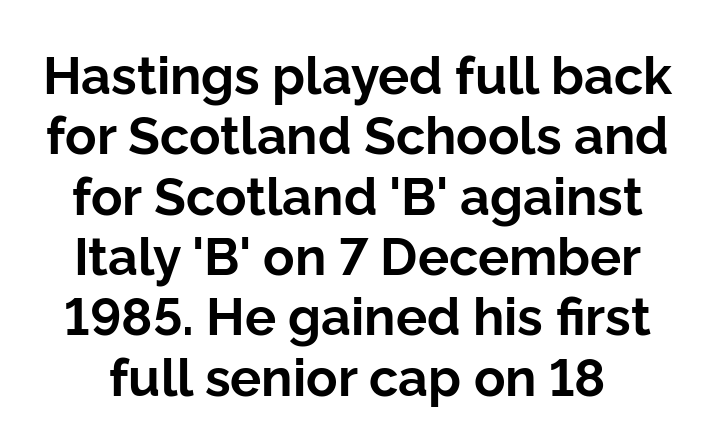
{"serif": "no", "italic": "no", "bold": "yes", "weight": "bold", "width": "normal", "stroke_contrast": "low", "x_height": "medium", "monospaced": "no", "underline": "no", "line_spacing_ratio": 1.16, "letter_spacing": "normal", "letter_spacing_em": 0.0, "glyph_px": 52}
